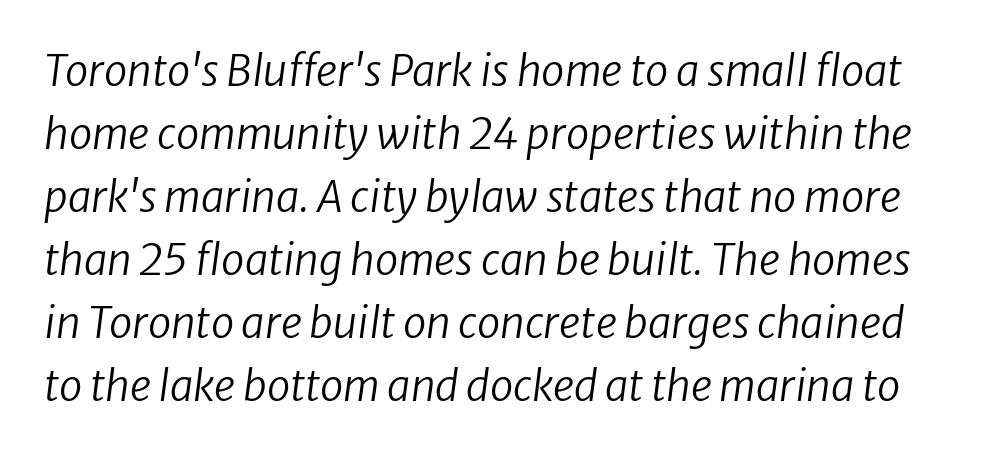
The image shows 42 px regular-weight sans-serif type; set normal line spacing (1.5x), normal letter spacing, not underlined; low stroke contrast and a medium x-height.
